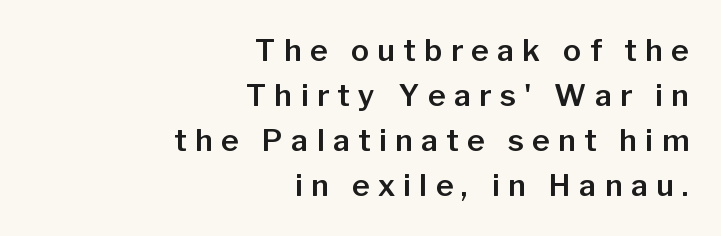
The image shows 30 px sans-serif type, upright; set right-aligned, normal line spacing (1.5x), unusually wide letter spacing (+0.28 em), not underlined; low stroke contrast and a medium x-height.
